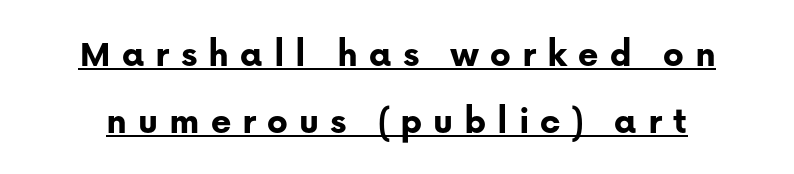
{"serif": "no", "italic": "no", "bold": "yes", "weight": "bold", "width": "normal", "stroke_contrast": "low", "x_height": "medium", "monospaced": "no", "underline": "yes", "line_spacing_ratio": 1.73, "letter_spacing": "wide", "letter_spacing_em": 0.28, "glyph_px": 39}
